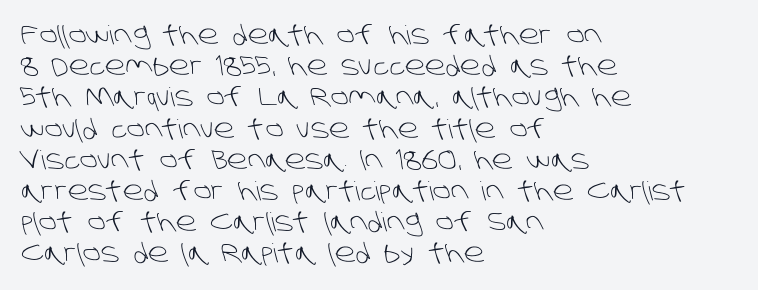
Q: Is the text bold? A: No.
Q: Is the text underlined? A: No.
Q: How is the paragraph aligned? A: Left-aligned.
Q: Is the spacing between letters normal or unusually wide? A: Normal.
